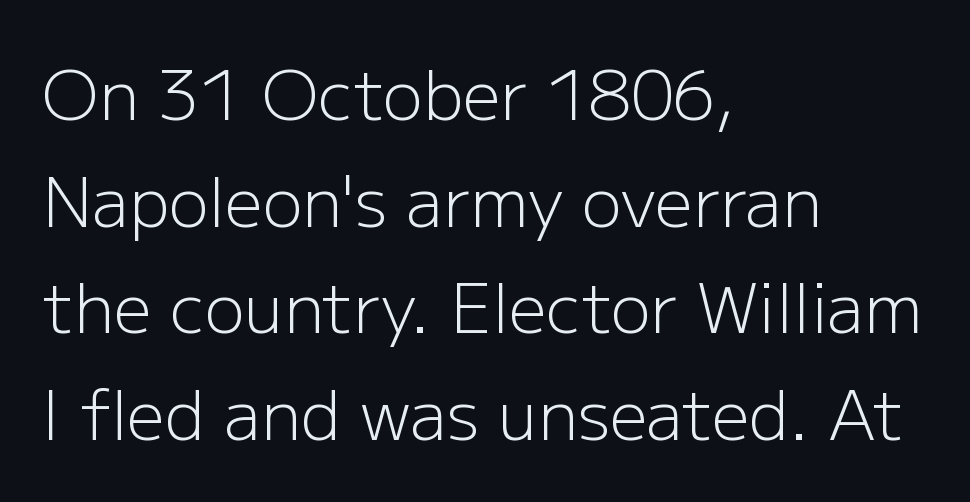
Every row of glyphs begins at an identical x-position on the left. Reading down the column, the eye jumps a familiar distance to each next line. Each stroke keeps to a modest, everyday thickness or less. Nobody touched the tracking dial on this one. In terms of posture, this sample is upright. Check where the strokes stop: nothing finishes them off — pure sans.
